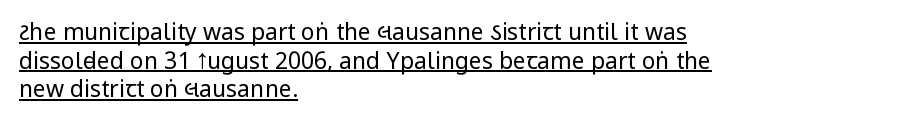
Between one letter and the next there's only the usual sliver of space. Leftover space on each line is placed entirely after the last word. The letters stand upright; this is a roman face. No heavy texture on the line: the type isn't bold. Underline: present.
